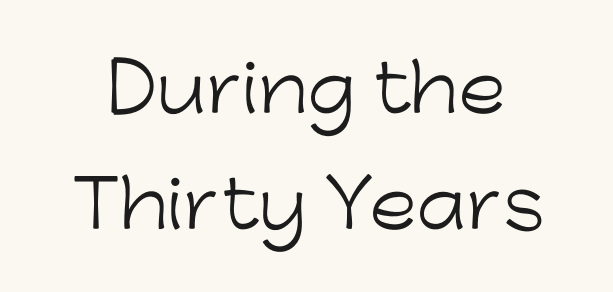
The image shows 65 px light sans-serif type, upright; set line spacing 1.78x, normal letter spacing, not underlined; low stroke contrast and a medium x-height.
